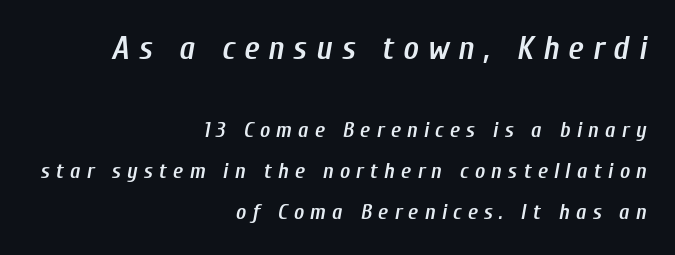
The strip under each line holds only bare page. Character size in the leading block exceeds that of the trailing block. The lettering tilts uniformly, giving the passage an italic look. Typographic density is moderately raised because the face is semibold. Typeset ragged left — the right edge is the straight one. Words appear elongated and porous because spacing is wide.
